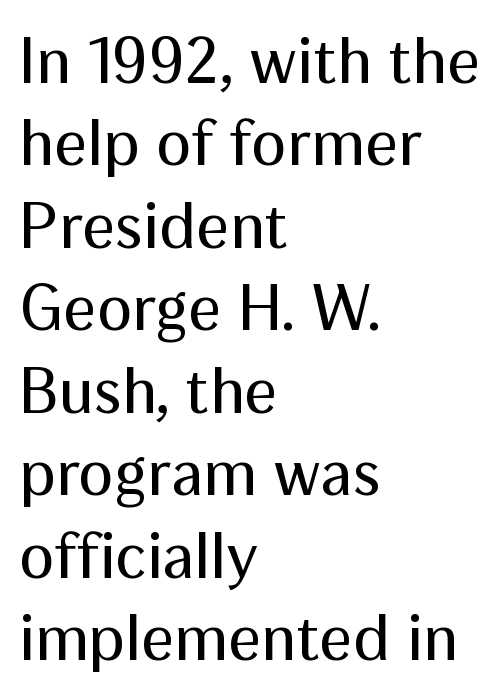
{"serif": "no", "italic": "no", "bold": "no", "weight": "regular", "width": "normal", "stroke_contrast": "medium", "x_height": "medium", "monospaced": "no", "underline": "no", "align": "left", "line_spacing": "normal", "line_spacing_ratio": 1.25, "letter_spacing": "normal", "letter_spacing_em": 0.0, "glyph_px": 66}
